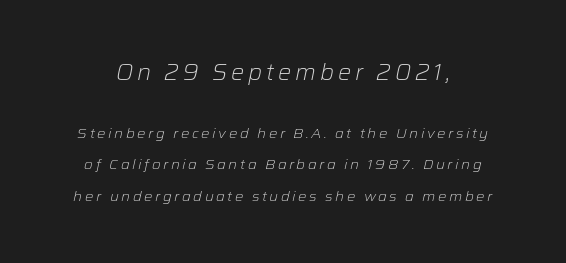
{"italic": "yes", "lean": "right", "slant_degrees": 12, "bold": "no", "underline": "no", "line_spacing": "loose", "line_spacing_ratio": 2.24, "larger_block": "first", "size_ratio": 1.57, "glyph_px": 22}
